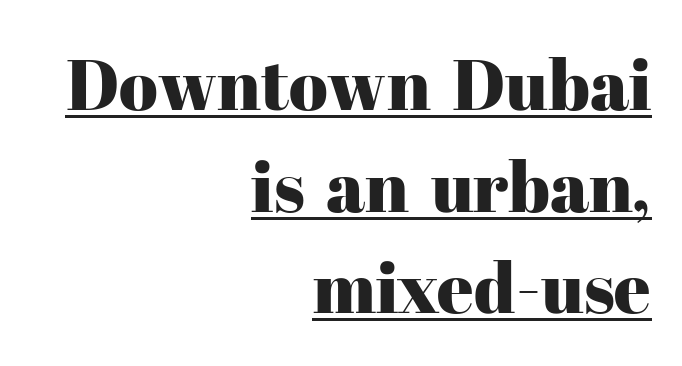
The image shows 71 px serif type, upright; set right-aligned, normal line spacing (1.43x), normal letter spacing, underlined; high stroke contrast and a medium x-height.
